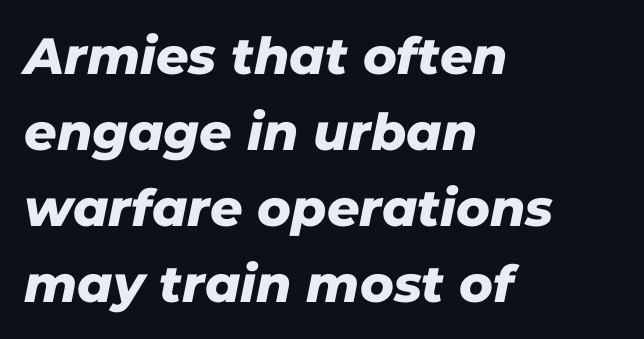
Q: Is the typeface a serif or a sans-serif typeface? A: Sans-serif.
Q: Is the text underlined? A: No.
Q: How is the paragraph aligned? A: Left-aligned.
Q: Is the spacing between letters normal or unusually wide? A: Normal.
Q: Is the spacing between lines tight, normal or loose? A: Normal.
Q: Width (condensed, normal, or wide)? A: Normal.
Q: Stroke contrast? A: Low.
Q: x-height? A: Medium.
Q: Monospaced? A: No.
